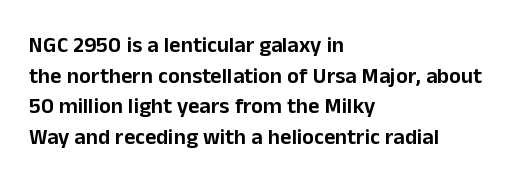
{"italic": "no", "underline": "no", "align": "left", "line_spacing": "normal", "line_spacing_ratio": 1.39, "letter_spacing": "normal", "letter_spacing_em": 0.0, "glyph_px": 22}
